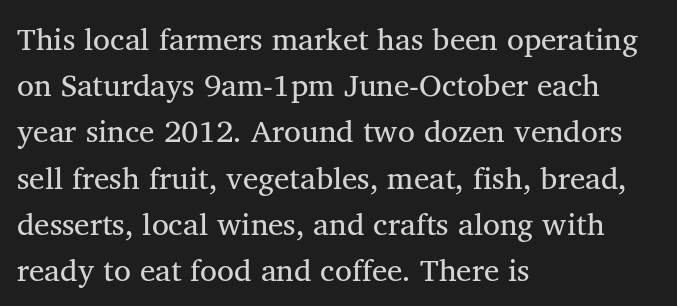
{"serif": "yes", "width": "normal", "stroke_contrast": "medium", "x_height": "medium", "monospaced": "no", "underline": "no", "align": "left", "line_spacing": "normal", "line_spacing_ratio": 1.49, "letter_spacing": "normal", "letter_spacing_em": 0.0, "glyph_px": 31}
